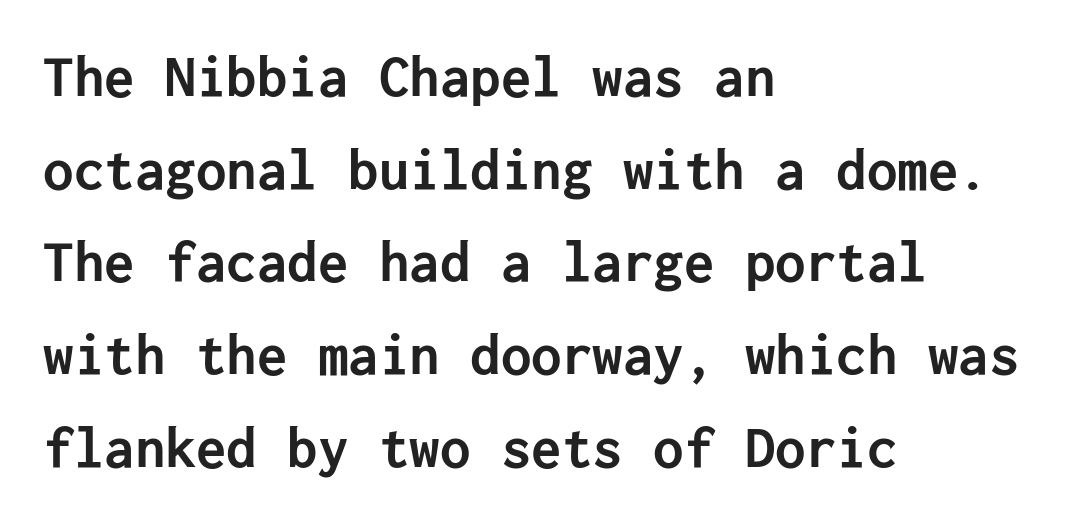
Q: Is the text bold? A: Yes.
Q: Is the text italic (slanted)? A: No, it is upright.
Q: Is the typeface a serif or a sans-serif typeface? A: Sans-serif.
Q: Is the text underlined? A: No.
Q: How is the paragraph aligned? A: Left-aligned.
Q: Is the spacing between letters normal or unusually wide? A: Normal.
Q: Is the spacing between lines tight, normal or loose? A: Normal.
Q: Width (condensed, normal, or wide)? A: Normal.
Q: Stroke contrast? A: Low.
Q: x-height? A: Medium.
